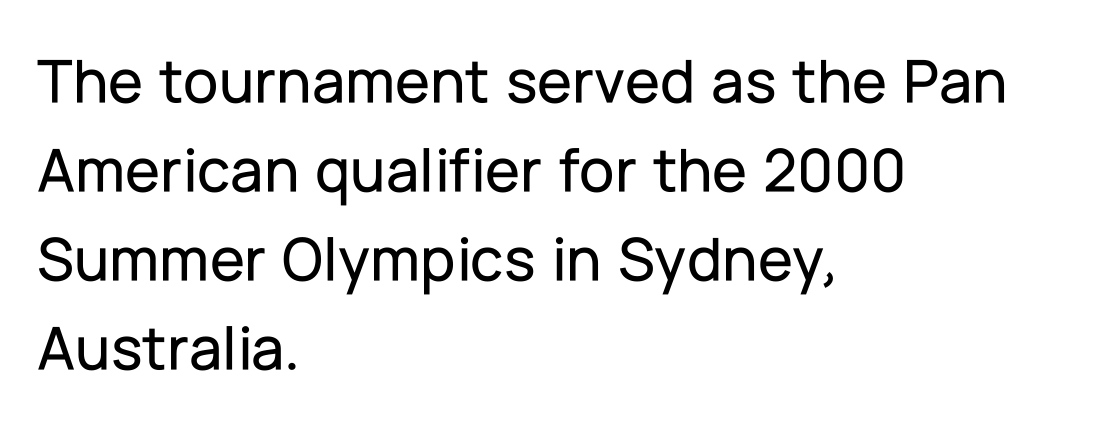
The image shows 64 px sans-serif type, upright; set left-aligned, normal line spacing (1.39x), normal letter spacing, not underlined; low stroke contrast and a medium x-height.
